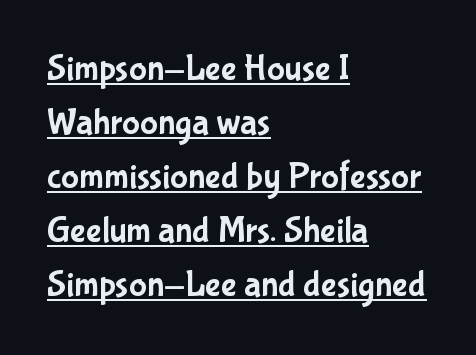
The image shows 37 px condensed sans-serif type, upright; set left-aligned, normal line spacing (1.46x), normal letter spacing, underlined; low stroke contrast and a medium x-height.
